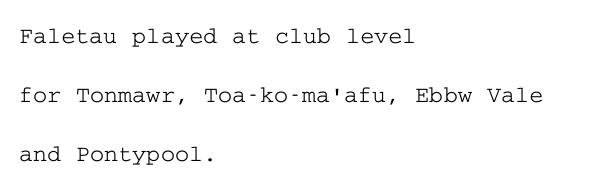
Letters rest on an invisible, unmarked baseline. A roman cut, with each character standing at attention. The paragraph shown leans on its left margin. Honestly, the rows look like they've been pulled way apart. Words appear dense and cohesive because spacing is normal.
